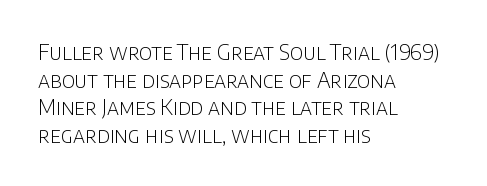
Q: Is the text bold? A: No.
Q: Is the text italic (slanted)? A: No, it is upright.
Q: Is the text underlined? A: No.
Q: How is the paragraph aligned? A: Left-aligned.
Q: Is the spacing between letters normal or unusually wide? A: Normal.
Q: Is the spacing between lines tight, normal or loose? A: Normal.
